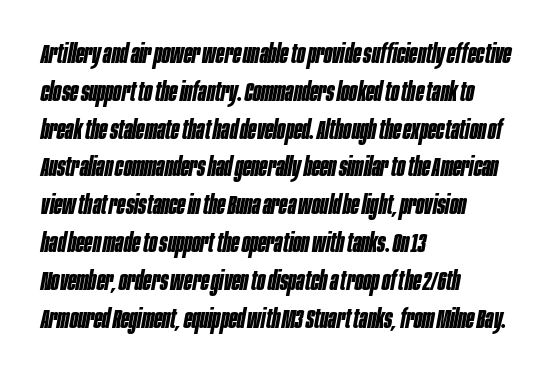
The image shows 27 px bold type, italic (leaning right); set left-aligned, normal line spacing (1.4x), normal letter spacing, not underlined.
